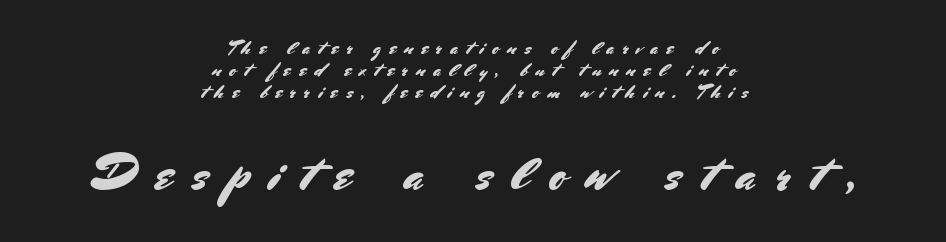
Q: Is the text italic (slanted)? A: Yes.
Q: Is the typeface a serif or a sans-serif typeface? A: Sans-serif.
Q: Is the text underlined? A: No.
Q: How is the paragraph aligned? A: Centered.
Q: Is the spacing between letters normal or unusually wide? A: Unusually wide.
Q: Is the spacing between lines tight, normal or loose? A: Tight.
Q: Which block of text is set in a larger size, the first (top) or the second (bottom)? A: The second (bottom) one.
Q: Width (condensed, normal, or wide)? A: Normal.
Q: Stroke contrast? A: Medium.
Q: x-height? A: Small.
Q: Monospaced? A: No.
